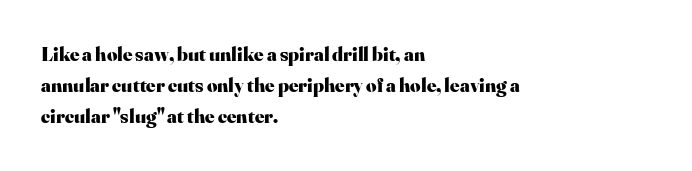
{"italic": "no", "bold": "yes", "underline": "no", "align": "left", "line_spacing": "normal", "line_spacing_ratio": 1.56, "letter_spacing": "normal", "letter_spacing_em": 0.0, "glyph_px": 20}
